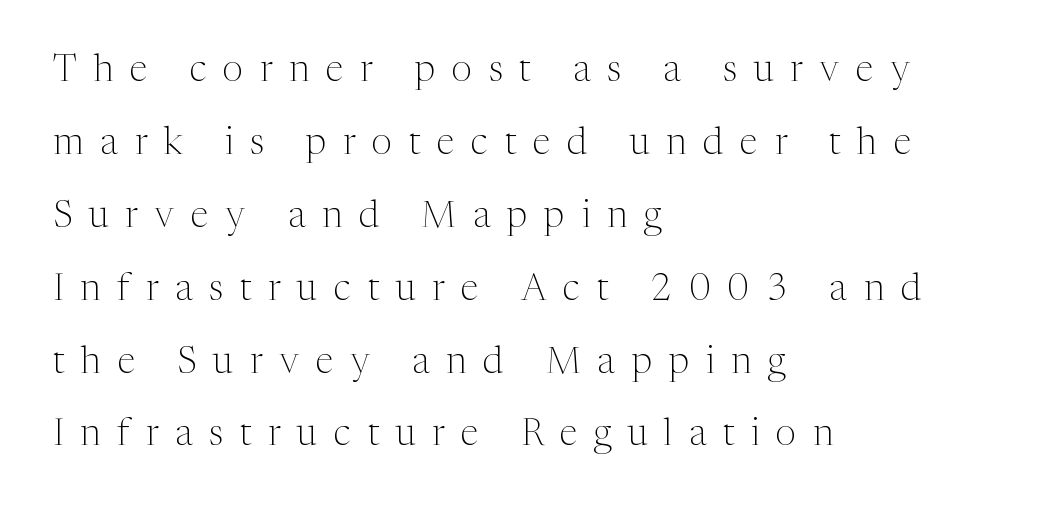
This sample uses an upright cut, with every glyph sitting square on the baseline. How would I describe the line gaps? Wide and relaxed. Is the block centered? No — it sits flush against the left margin. Is the stroke heavy? The answer is a plain regular-or-lighter. This sample has the flowing, uneven cadence of proportional lettering. The glyphs in this specimen are seriffed.
